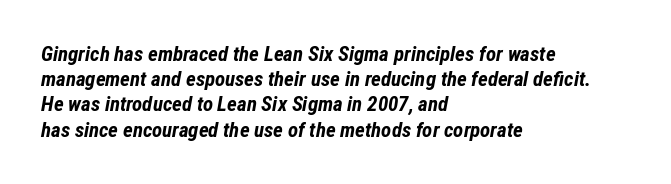
The image shows 21 px bold type, italic (leaning right); set left-aligned, line spacing 1.2x, normal letter spacing, not underlined.
